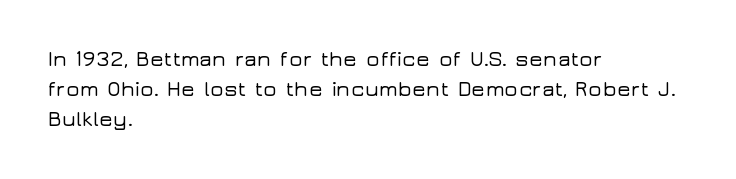
Q: Is the text italic (slanted)? A: No, it is upright.
Q: Is the text underlined? A: No.
Q: How is the paragraph aligned? A: Left-aligned.
Q: Is the spacing between letters normal or unusually wide? A: Normal.
Q: Is the spacing between lines tight, normal or loose? A: Normal.
